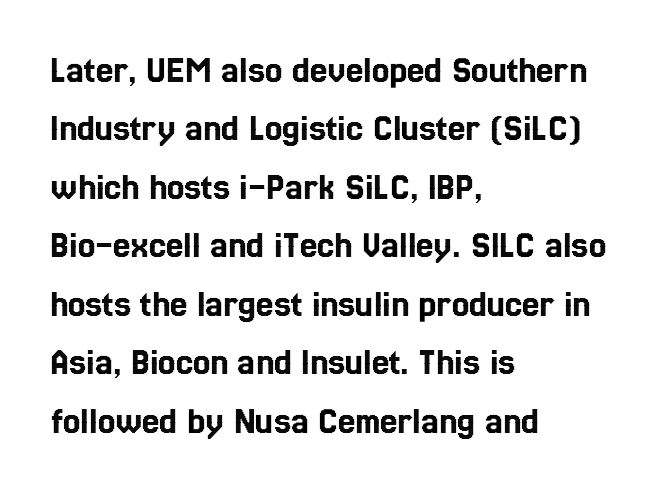
Underline: absent. This rendering leaves character spacing at its baseline value. Regarding leading, the lines here are spaced in the standard way. The rag falls on the right side of this text block. Here the designer chose a conventional face with non-uniform glyph widths.
